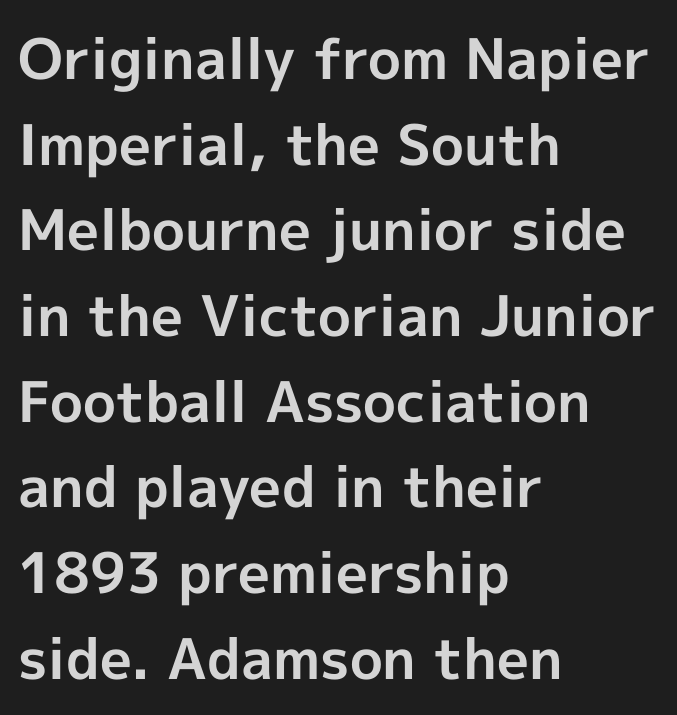
Q: Is the text bold? A: Yes.
Q: Is the text italic (slanted)? A: No, it is upright.
Q: Is the typeface a serif or a sans-serif typeface? A: Sans-serif.
Q: Is the text underlined? A: No.
Q: How is the paragraph aligned? A: Left-aligned.
Q: Is the spacing between letters normal or unusually wide? A: Normal.
Q: Is the spacing between lines tight, normal or loose? A: Normal.
Q: Width (condensed, normal, or wide)? A: Normal.
Q: x-height? A: Medium.
Q: Monospaced? A: No.
